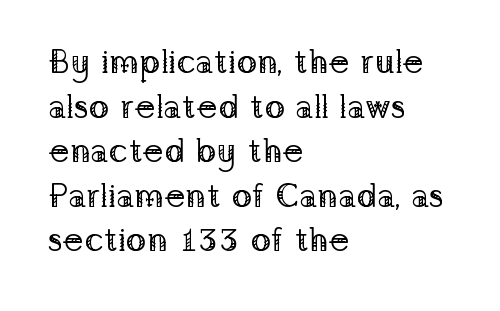
The letters stand straight up with perfectly vertical stems. Each line starts at the same left margin while the right side varies. In terms of letterspacing, this is plain default setting. A typesetter would call this proportional, since set widths differ per character. Each stroke keeps to a modest, everyday thickness or less.
